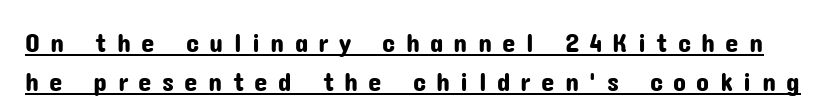
Q: Is the text italic (slanted)? A: No, it is upright.
Q: Is the text underlined? A: Yes.
Q: Is the spacing between letters normal or unusually wide? A: Unusually wide.
Q: Is the spacing between lines tight, normal or loose? A: Normal.
